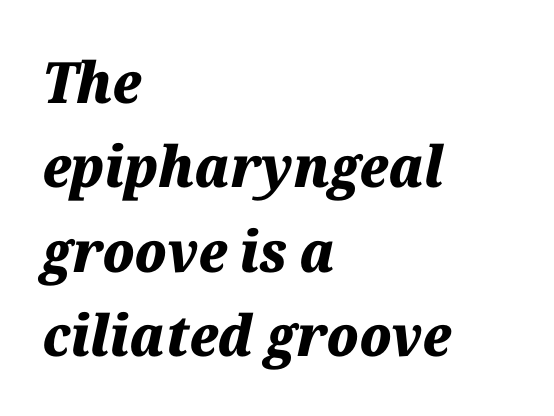
{"italic": "yes", "lean": "right", "slant_degrees": 12, "bold": "yes", "weight": "heavy", "width": "normal", "stroke_contrast": "medium", "x_height": "medium", "monospaced": "no", "underline": "no", "align": "left", "line_spacing": "normal", "line_spacing_ratio": 1.48, "letter_spacing": "normal", "letter_spacing_em": 0.0, "glyph_px": 57}
